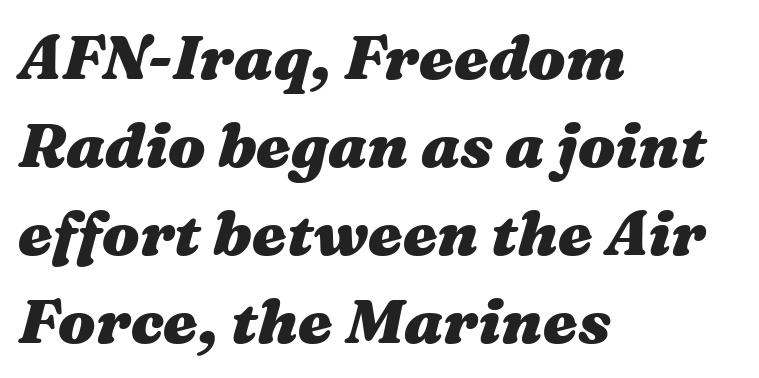
The image shows 62 px heavy, wide type, italic (leaning right); set left-aligned, normal line spacing (1.42x), normal letter spacing, not underlined; medium stroke contrast and a medium x-height.
